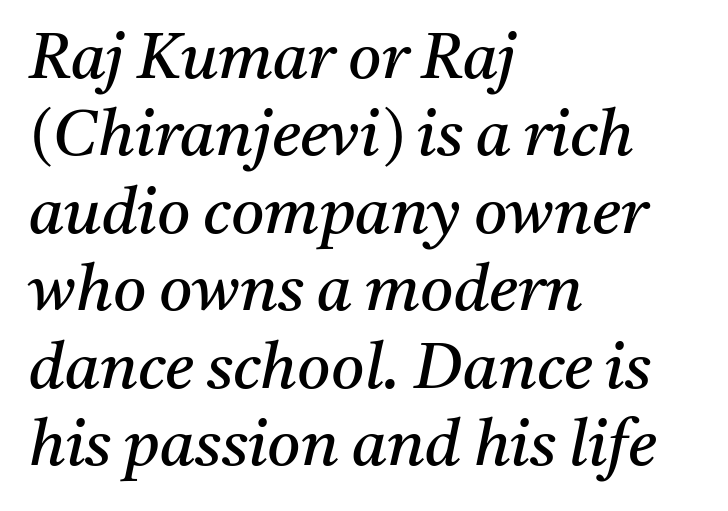
Q: Is the text bold? A: No.
Q: Is the text italic (slanted)? A: Yes, it leans right by about 11 degrees.
Q: Is the typeface a serif or a sans-serif typeface? A: Serif.
Q: Is the text underlined? A: No.
Q: How is the paragraph aligned? A: Left-aligned.
Q: Is the spacing between letters normal or unusually wide? A: Normal.
Q: Width (condensed, normal, or wide)? A: Normal.
Q: Stroke contrast? A: Medium.
Q: x-height? A: Medium.
Q: Monospaced? A: No.
